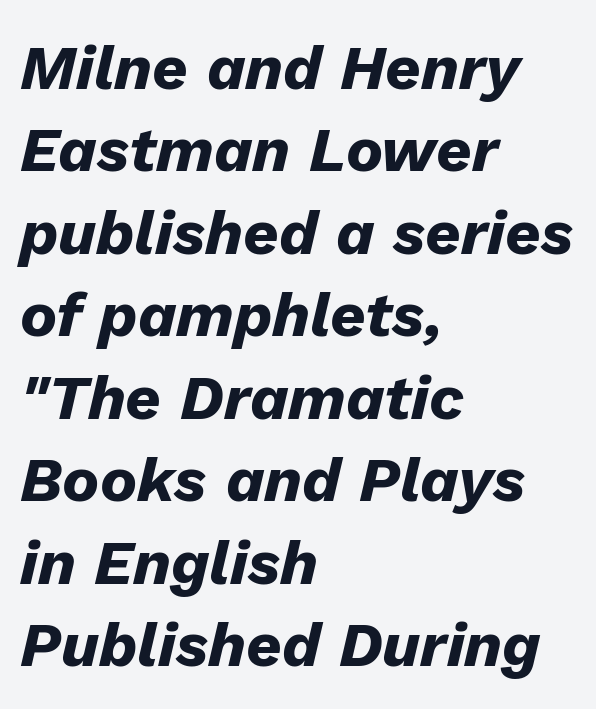
Q: Is the text bold? A: Yes.
Q: Is the text italic (slanted)? A: Yes, it leans right by about 13 degrees.
Q: Is the text underlined? A: No.
Q: How is the paragraph aligned? A: Left-aligned.
Q: Is the spacing between letters normal or unusually wide? A: Normal.
Q: Is the spacing between lines tight, normal or loose? A: Normal.
Q: Width (condensed, normal, or wide)? A: Normal.
Q: Stroke contrast? A: Low.
Q: x-height? A: Medium.
Q: Monospaced? A: No.
